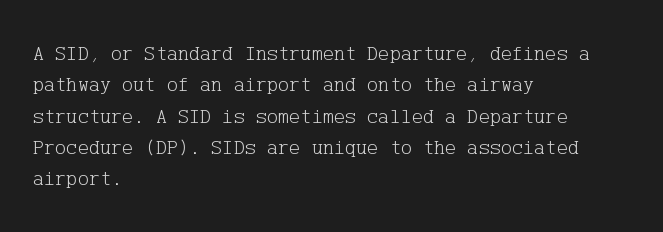
{"italic": "no", "bold": "no", "underline": "no", "align": "left", "line_spacing": "normal", "line_spacing_ratio": 1.49, "letter_spacing": "normal", "letter_spacing_em": 0.0, "glyph_px": 21}
